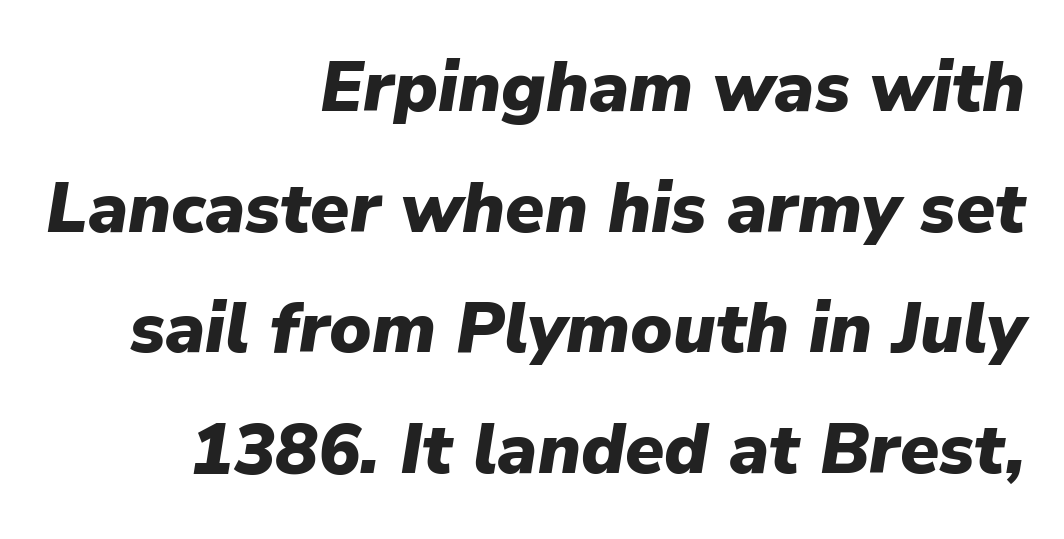
{"italic": "yes", "lean": "right", "slant_degrees": 9, "bold": "yes", "weight": "heavy", "width": "normal", "stroke_contrast": "low", "x_height": "medium", "monospaced": "no", "underline": "no", "align": "right", "line_spacing": "normal", "line_spacing_ratio": 1.7, "letter_spacing": "normal", "letter_spacing_em": 0.0, "glyph_px": 71}
